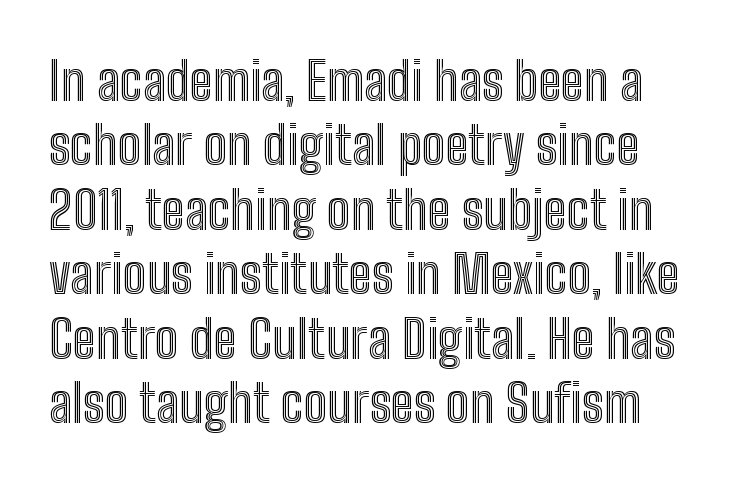
{"italic": "no", "width": "condensed", "x_height": "medium", "monospaced": "no", "underline": "no", "line_spacing_ratio": 1.24, "letter_spacing": "normal", "letter_spacing_em": 0.0, "glyph_px": 52}
